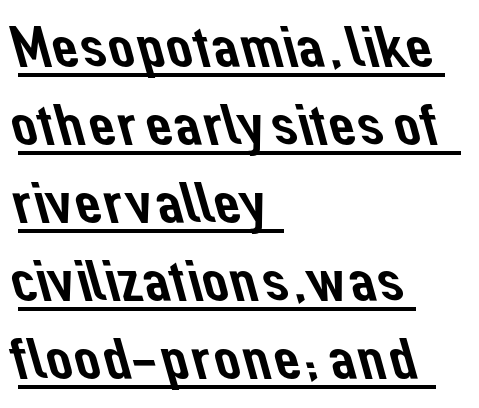
These lines sit exactly where default settings would place them. Characters follow at the spacing the type designer built in. A typesetter would label this face a sans. Looks like regular typesetting: each glyph gets only the width it needs. These lines are set flush left with a ragged right edge. A baseline rule has been typeset under these characters.
